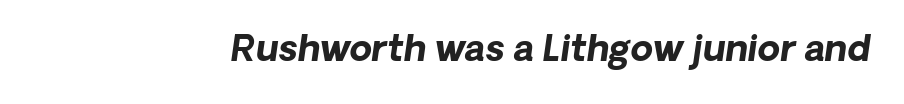
Q: Is the text bold? A: Yes.
Q: Is the typeface a serif or a sans-serif typeface? A: Sans-serif.
Q: Is the text underlined? A: No.
Q: Is the spacing between letters normal or unusually wide? A: Normal.
Q: Width (condensed, normal, or wide)? A: Normal.
Q: Stroke contrast? A: Low.
Q: x-height? A: Medium.
Q: Monospaced? A: No.
